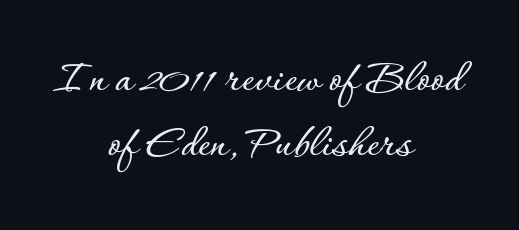
{"width": "normal", "stroke_contrast": "low", "x_height": "small", "monospaced": "no", "underline": "no", "align": "center", "line_spacing": "normal", "line_spacing_ratio": 1.38, "letter_spacing": "normal", "letter_spacing_em": 0.0, "glyph_px": 47}
